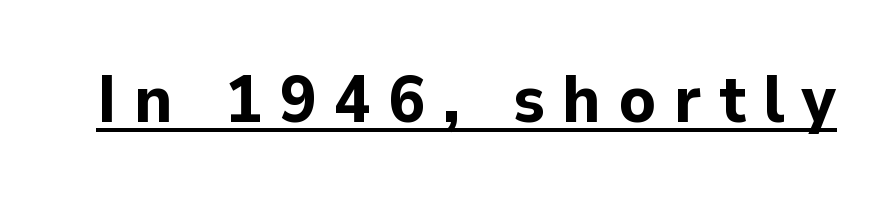
{"serif": "no", "italic": "no", "bold": "yes", "weight": "bold", "width": "normal", "stroke_contrast": "low", "x_height": "medium", "monospaced": "no", "underline": "yes", "letter_spacing": "wide", "letter_spacing_em": 0.26, "glyph_px": 67}
